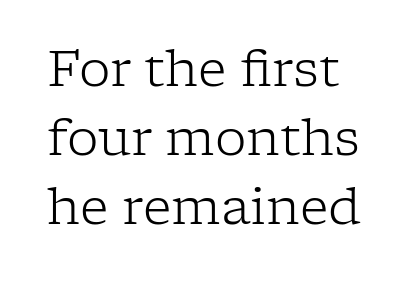
This rendering leaves character spacing at its baseline value. Weight class: somewhere from thin through regular. Honestly, there is no underline to notice here at all. Students, observe: this is what conventionally led text looks like.
